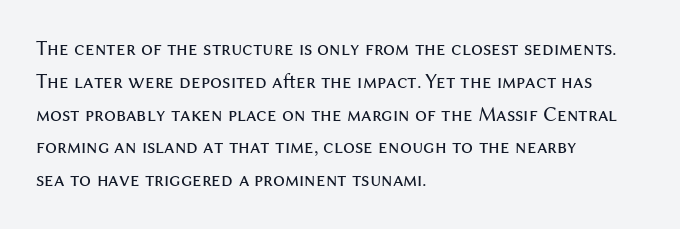
{"italic": "no", "bold": "no", "underline": "no", "align": "left", "line_spacing": "normal", "line_spacing_ratio": 1.56, "letter_spacing": "normal", "letter_spacing_em": 0.0, "glyph_px": 21}
